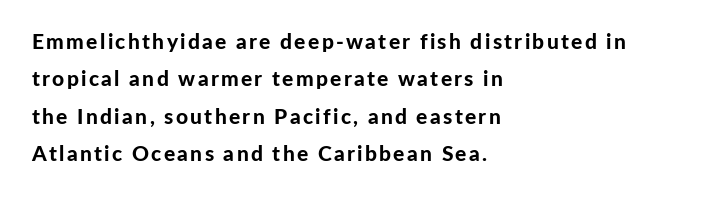
The rag falls on the right side of this text block. Beneath every word, the page is bare. Nope, not italic — everything's standing straight. Summary of weight: heavy, a full bold.
